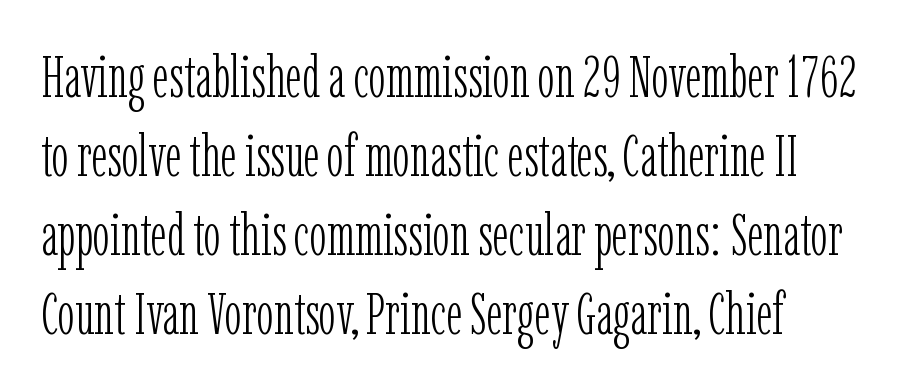
Q: Is the text bold? A: No.
Q: Is the text italic (slanted)? A: No, it is upright.
Q: Is the typeface a serif or a sans-serif typeface? A: Serif.
Q: Is the text underlined? A: No.
Q: Is the spacing between letters normal or unusually wide? A: Normal.
Q: Is the spacing between lines tight, normal or loose? A: Normal.
Q: Width (condensed, normal, or wide)? A: Condensed.
Q: Stroke contrast? A: Low.
Q: x-height? A: Medium.
Q: Monospaced? A: No.
